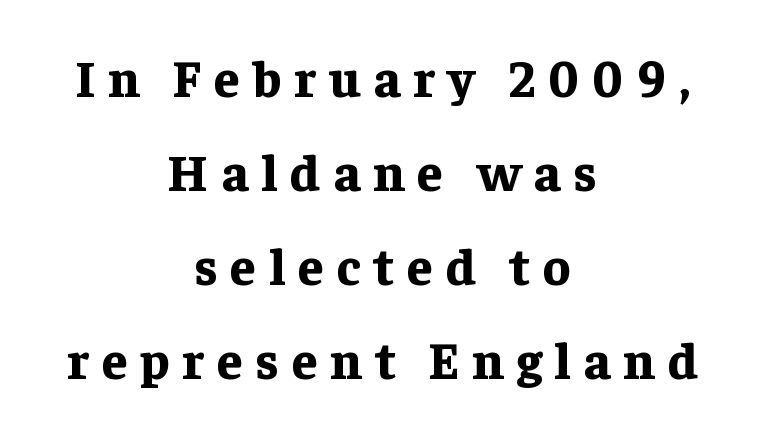
The strip under each line holds only bare page. Every stem runs plumb, perpendicular to the baseline. The lines are quadded center. The face used here has the dense, thick strokes of a bold. Look at the tracking — it's clearly loosened, letters drifting apart.
